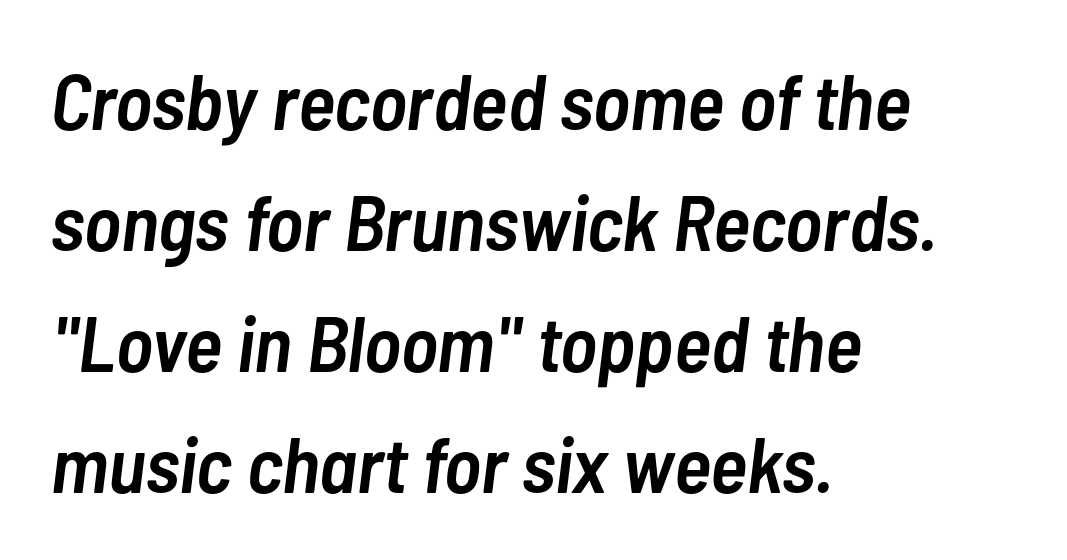
The image shows 79 px semibold, condensed type, italic (leaning right); set left-aligned, normal line spacing (1.53x), normal letter spacing, not underlined; low stroke contrast and a medium x-height.
